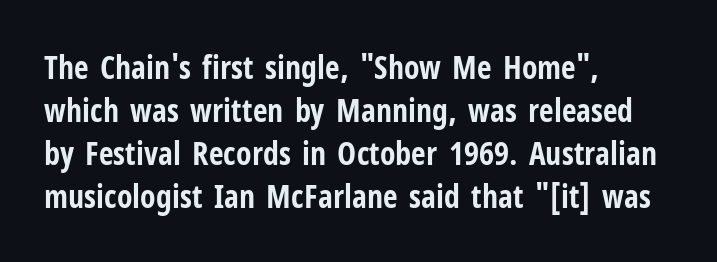
{"serif": "no", "italic": "no", "bold": "yes", "weight": "bold", "width": "condensed", "stroke_contrast": "low", "x_height": "medium", "monospaced": "no", "underline": "no", "align": "left", "line_spacing": "normal", "line_spacing_ratio": 1.34, "letter_spacing": "normal", "letter_spacing_em": 0.0, "glyph_px": 32}
